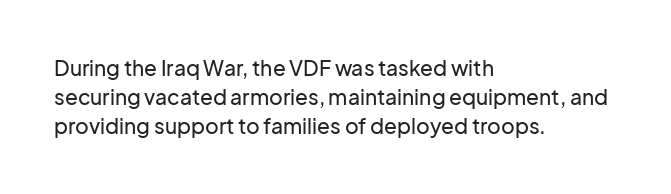
The image shows 21 px text type, upright; set left-aligned, normal line spacing (1.39x), normal letter spacing, not underlined.
